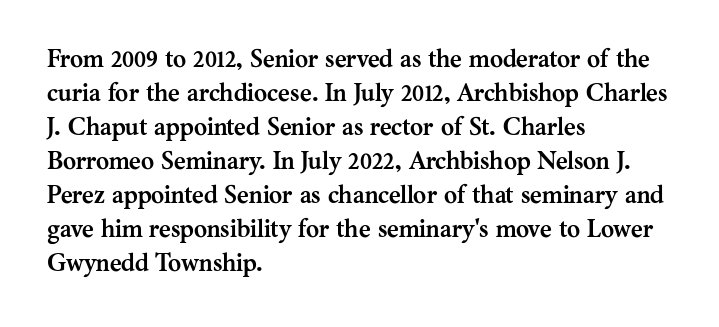
{"italic": "no", "bold": "yes", "underline": "no", "align": "left", "line_spacing": "normal", "line_spacing_ratio": 1.36, "letter_spacing": "normal", "letter_spacing_em": 0.0, "glyph_px": 25}
